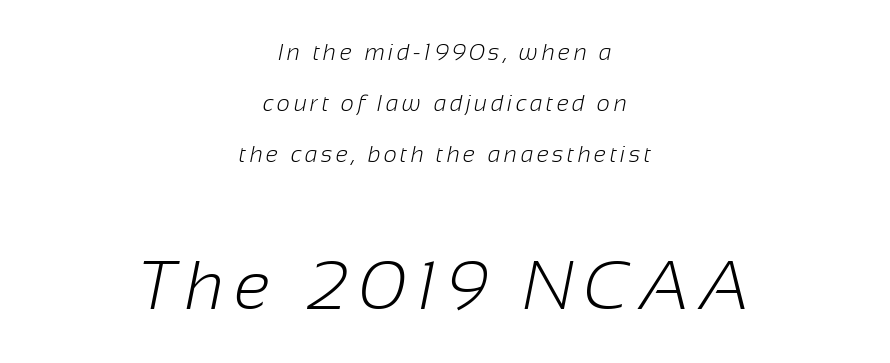
{"serif": "no", "bold": "no", "weight": "light", "width": "normal", "stroke_contrast": "low", "x_height": "medium", "monospaced": "no", "underline": "no", "align": "center", "line_spacing": "loose", "line_spacing_ratio": 2.22, "larger_block": "second", "size_ratio": 2.96, "glyph_px": 68}
